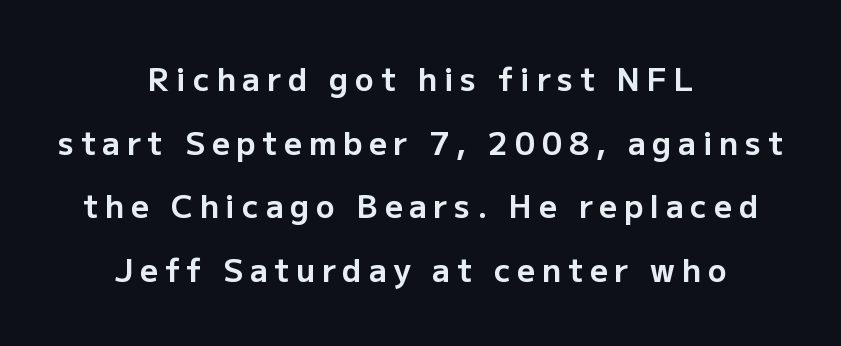
The image shows 31 px bold sans-serif type, upright; set centered, loose line spacing (2.05x), unusually wide letter spacing (+0.22 em), not underlined; low stroke contrast and a medium x-height.
